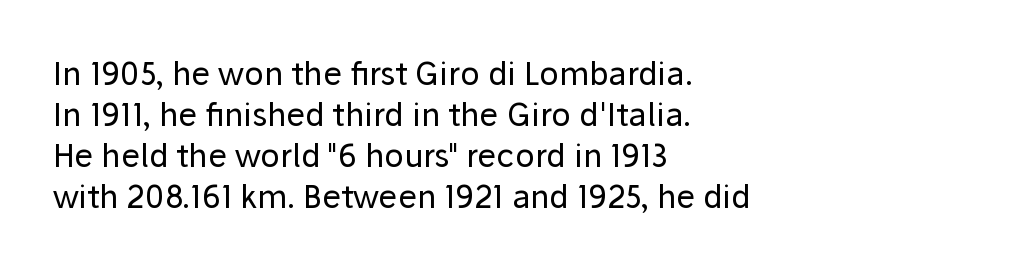
The image shows 32 px regular-weight sans-serif type, upright; set left-aligned, normal line spacing (1.28x), normal letter spacing, not underlined; low stroke contrast and a medium x-height.
